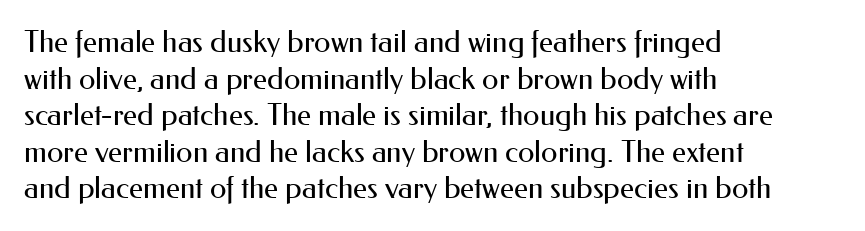
{"serif": "no", "italic": "no", "bold": "no", "weight": "regular", "width": "normal", "stroke_contrast": "medium", "x_height": "small", "monospaced": "no", "underline": "no", "align": "left", "line_spacing_ratio": 1.22, "letter_spacing": "normal", "letter_spacing_em": 0.0, "glyph_px": 30}
